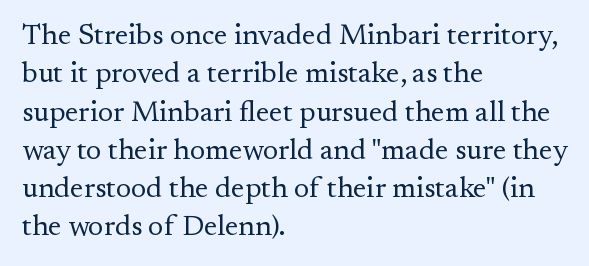
The image shows 29 px regular-weight serif type, upright; set left-aligned, normal line spacing (1.32x), normal letter spacing, not underlined; medium stroke contrast and a small x-height.
